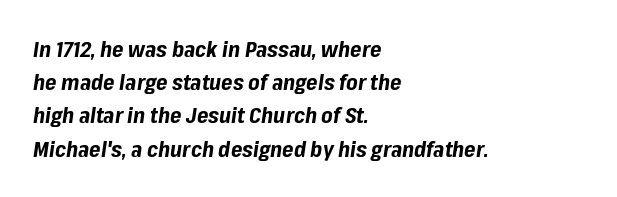
Q: Is the text bold? A: Yes.
Q: Is the text italic (slanted)? A: Yes, it leans right by about 8 degrees.
Q: Is the text underlined? A: No.
Q: How is the paragraph aligned? A: Left-aligned.
Q: Is the spacing between letters normal or unusually wide? A: Normal.
Q: Is the spacing between lines tight, normal or loose? A: Normal.
